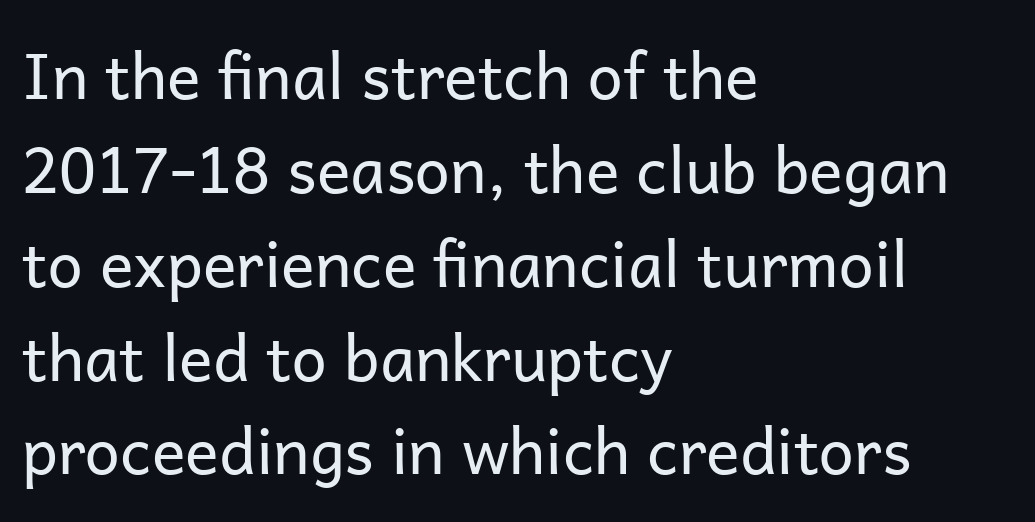
Q: Is the text bold? A: No.
Q: Is the text italic (slanted)? A: No, it is upright.
Q: Is the typeface a serif or a sans-serif typeface? A: Sans-serif.
Q: Is the text underlined? A: No.
Q: How is the paragraph aligned? A: Left-aligned.
Q: Is the spacing between letters normal or unusually wide? A: Normal.
Q: Is the spacing between lines tight, normal or loose? A: Normal.
Q: Width (condensed, normal, or wide)? A: Normal.
Q: Stroke contrast? A: Low.
Q: x-height? A: Medium.
Q: Monospaced? A: No.
